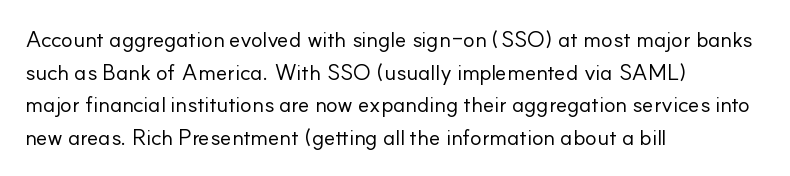
Rows of type keep a routine distance in the vertical direction. The space beneath each line is pristine and unruled. Which margin do the lines hug? The left one — the right edge is uneven. The letterforms sit shoulder to shoulder at normal distance.
